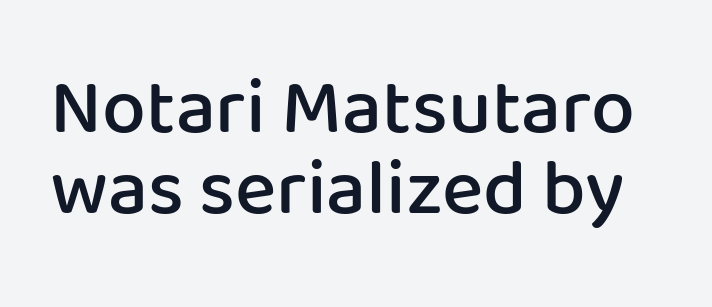
The image shows 78 px semibold sans-serif type, upright; set tight line spacing (1.04x), normal letter spacing, not underlined; low stroke contrast and a medium x-height.
